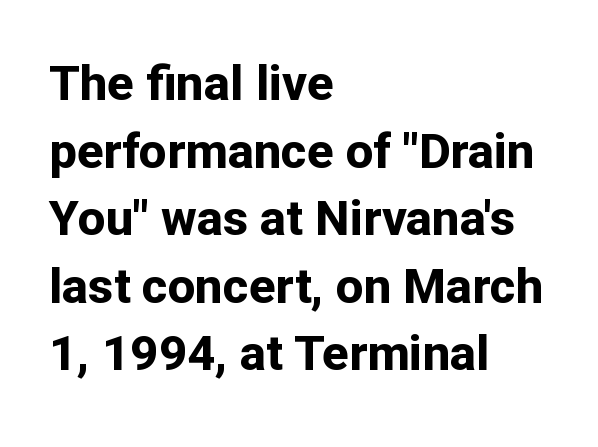
{"serif": "no", "italic": "no", "bold": "yes", "weight": "bold", "width": "normal", "stroke_contrast": "low", "x_height": "medium", "monospaced": "no", "underline": "no", "align": "left", "line_spacing": "normal", "line_spacing_ratio": 1.38, "letter_spacing": "normal", "letter_spacing_em": 0.0, "glyph_px": 49}
